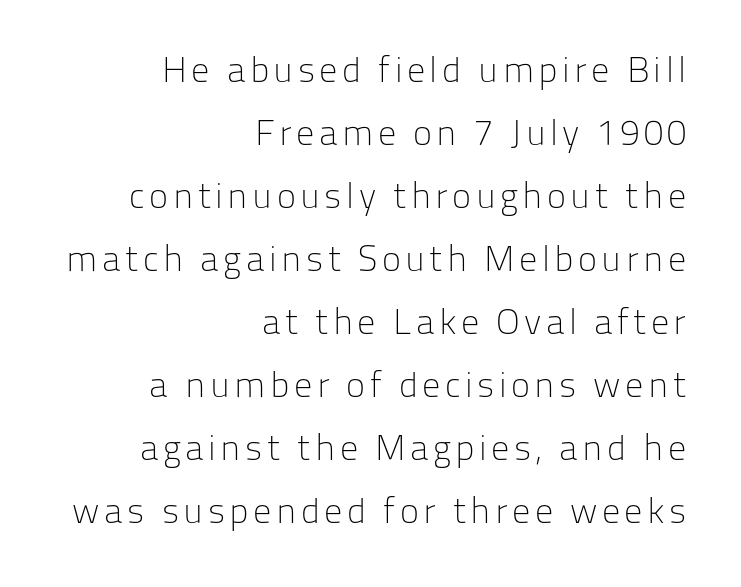
The image shows 36 px light sans-serif type, upright; set right-aligned, line spacing 1.75x, not underlined; low stroke contrast and a medium x-height.
